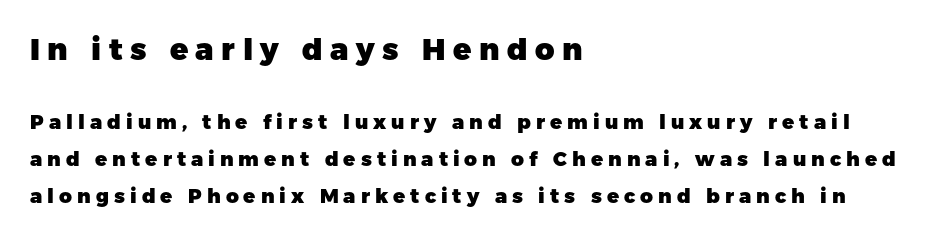
{"serif": "no", "italic": "no", "bold": "yes", "weight": "heavy", "width": "normal", "stroke_contrast": "low", "x_height": "medium", "monospaced": "no", "underline": "no", "align": "left", "line_spacing_ratio": 1.84, "letter_spacing": "wide", "letter_spacing_em": 0.25, "larger_block": "first", "size_ratio": 1.5, "glyph_px": 30}
